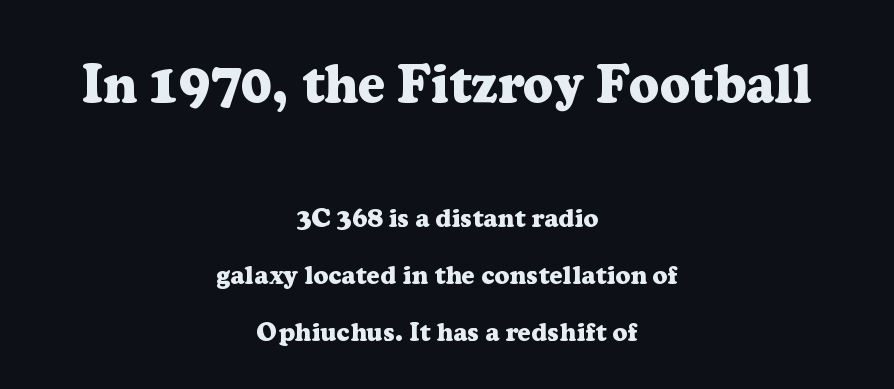
{"serif": "yes", "italic": "no", "bold": "yes", "weight": "heavy", "width": "normal", "stroke_contrast": "low", "x_height": "medium", "monospaced": "no", "underline": "no", "align": "center", "line_spacing": "loose", "line_spacing_ratio": 2.2, "letter_spacing": "normal", "letter_spacing_em": 0.0, "larger_block": "first", "size_ratio": 2.04, "glyph_px": 53}
